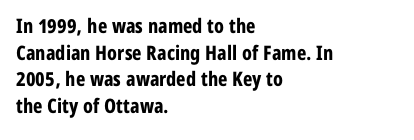
The image shows 20 px bold type, upright; set left-aligned, normal line spacing (1.33x), normal letter spacing, not underlined.
